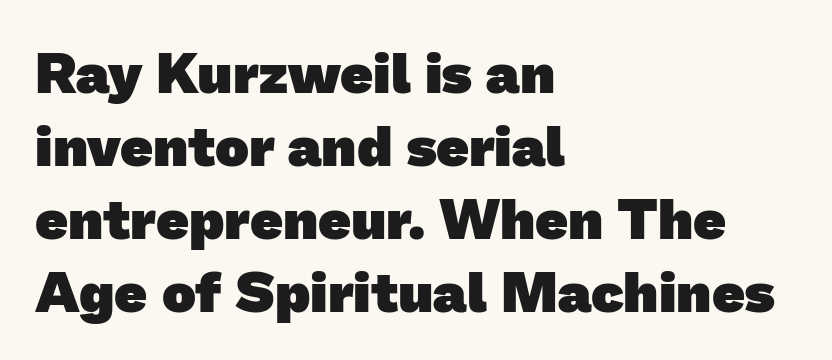
The rendering shows plain stroke endings on the letterforms — a sans-serif design. If you drew a ruler down the left edge, every line would touch it. The passage shown has conventional tracking throughout. Looks like regular typesetting: each glyph gets only the width it needs. A typesetter would call this leading conventional body-copy spacing.
